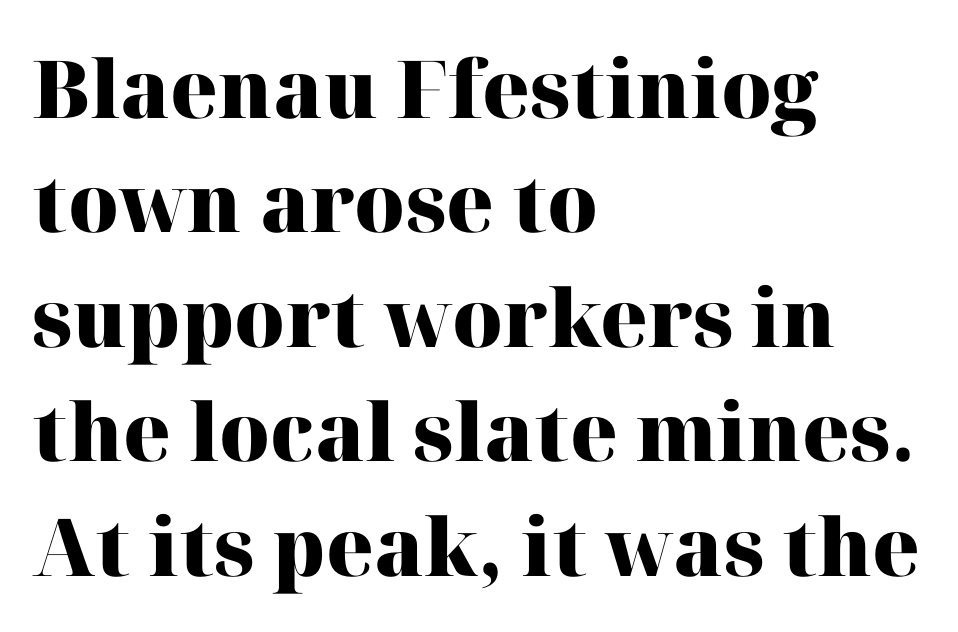
{"serif": "yes", "italic": "no", "bold": "yes", "weight": "heavy", "width": "normal", "stroke_contrast": "high", "x_height": "medium", "monospaced": "no", "underline": "no", "align": "left", "line_spacing": "normal", "line_spacing_ratio": 1.43, "letter_spacing": "normal", "letter_spacing_em": 0.0, "glyph_px": 80}
